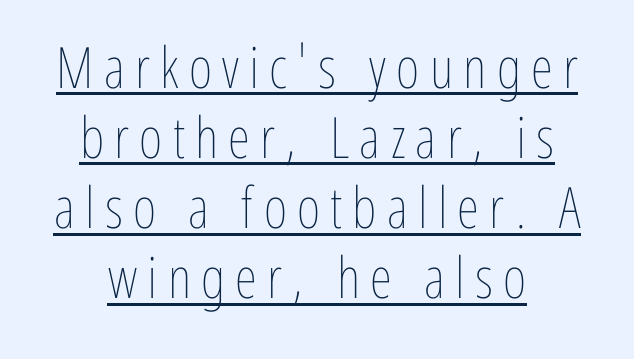
{"italic": "no", "bold": "no", "weight": "thin", "width": "condensed", "stroke_contrast": "low", "x_height": "medium", "monospaced": "no", "underline": "yes", "line_spacing_ratio": 1.23, "glyph_px": 57}
